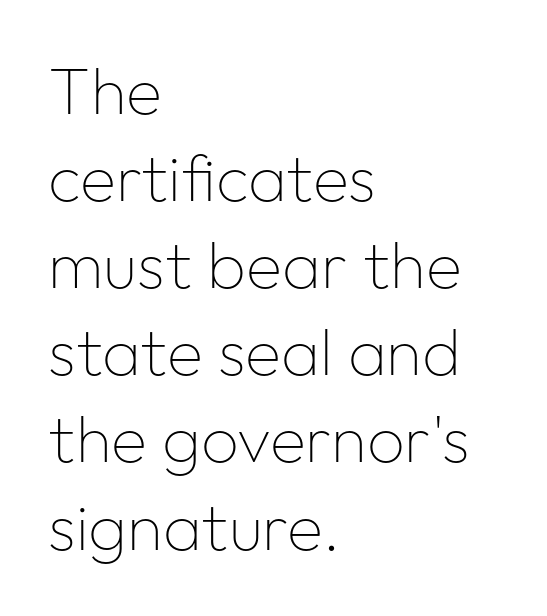
Q: Is the text bold? A: No.
Q: Is the text italic (slanted)? A: No, it is upright.
Q: Is the typeface a serif or a sans-serif typeface? A: Sans-serif.
Q: Is the text underlined? A: No.
Q: How is the paragraph aligned? A: Left-aligned.
Q: Is the spacing between letters normal or unusually wide? A: Normal.
Q: Is the spacing between lines tight, normal or loose? A: Normal.
Q: Width (condensed, normal, or wide)? A: Normal.
Q: Stroke contrast? A: Low.
Q: x-height? A: Medium.
Q: Monospaced? A: No.
